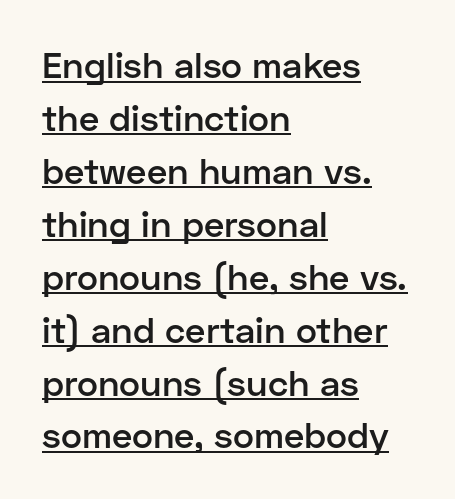
This sample is left-justified, so line endings fall wherever the words run out. The face used here is rendered with its standard letterfit. Does the weight exceed regular? Yes, but only to semibold. The lines sit at an ordinary, default distance from one another. A typesetter would call this proportional, since set widths differ per character. Note: no serifs on the glyphs.
